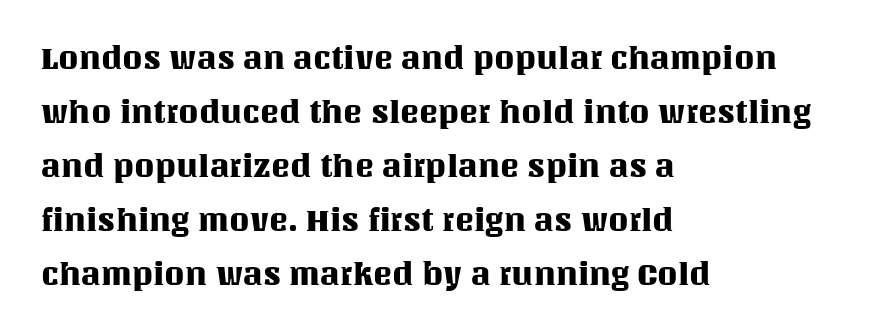
The passage shown is typed in a proportional face where columns would drift. Baseline-to-baseline distance is the conventional proportion of letter height. Each row of text sits above clean, open space. Characters remain perfectly vertical along every line. Which margin do the lines hug? The left one — the right edge is uneven. Tracking value appears to be zero — textbook default spacing.
